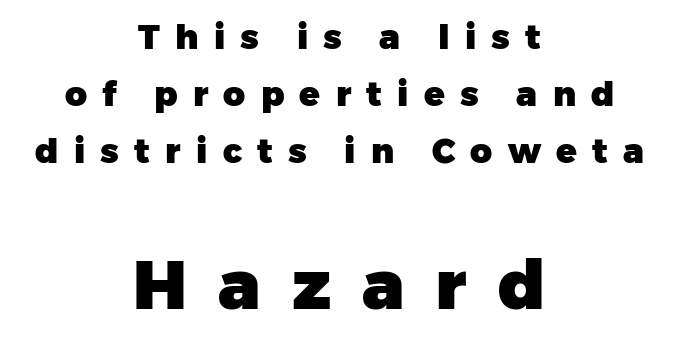
Q: Is the text bold? A: Yes.
Q: Is the text italic (slanted)? A: No, it is upright.
Q: Is the typeface a serif or a sans-serif typeface? A: Sans-serif.
Q: Is the text underlined? A: No.
Q: How is the paragraph aligned? A: Centered.
Q: Is the spacing between letters normal or unusually wide? A: Unusually wide.
Q: Is the spacing between lines tight, normal or loose? A: Normal.
Q: Which block of text is set in a larger size, the first (top) or the second (bottom)? A: The second (bottom) one.
Q: Width (condensed, normal, or wide)? A: Normal.
Q: Stroke contrast? A: Low.
Q: x-height? A: Medium.
Q: Monospaced? A: No.
